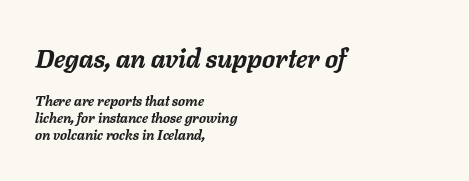
Descender tails drop into unmarked territory. Characters follow at the spacing the type designer built in. Caption: bold face, heavy strokes. The setting favours the left margin, as ordinary paragraphs usually do.
